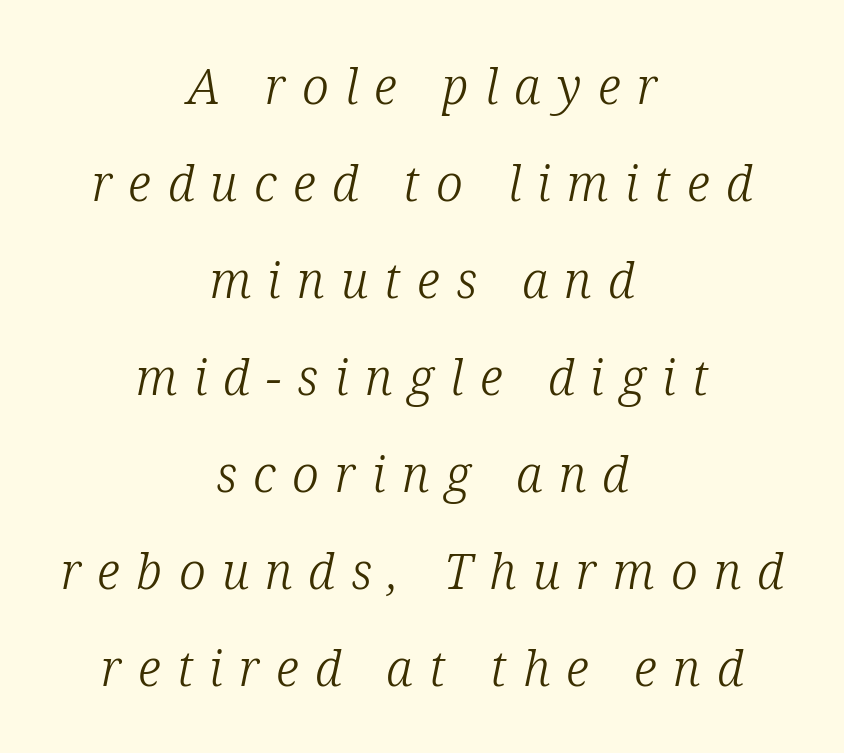
The image shows 49 px light serif type, italic (leaning right); set centered, loose line spacing (1.98x), unusually wide letter spacing (+0.33 em), not underlined; low stroke contrast and a medium x-height.
